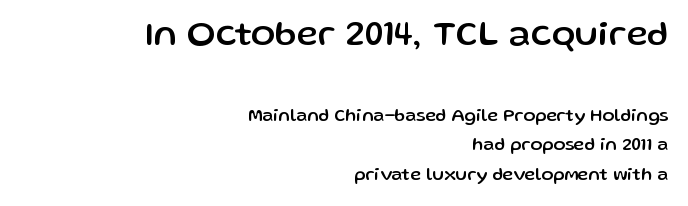
Q: Is the text italic (slanted)? A: No, it is upright.
Q: Is the typeface a serif or a sans-serif typeface? A: Sans-serif.
Q: Is the text underlined? A: No.
Q: How is the paragraph aligned? A: Right-aligned.
Q: Is the spacing between letters normal or unusually wide? A: Normal.
Q: Is the spacing between lines tight, normal or loose? A: Normal.
Q: Which block of text is set in a larger size, the first (top) or the second (bottom)? A: The first (top) one.
Q: Width (condensed, normal, or wide)? A: Normal.
Q: Stroke contrast? A: Low.
Q: x-height? A: Medium.
Q: Monospaced? A: No.
